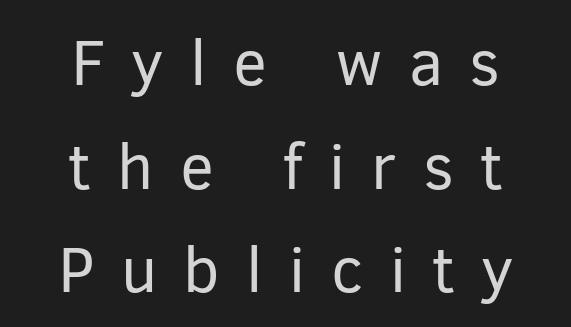
Q: Is the text bold? A: No.
Q: Is the text italic (slanted)? A: No, it is upright.
Q: Is the typeface a serif or a sans-serif typeface? A: Sans-serif.
Q: Is the text underlined? A: No.
Q: How is the paragraph aligned? A: Centered.
Q: Is the spacing between letters normal or unusually wide? A: Unusually wide.
Q: Is the spacing between lines tight, normal or loose? A: Normal.
Q: Width (condensed, normal, or wide)? A: Normal.
Q: Stroke contrast? A: Low.
Q: x-height? A: Medium.
Q: Monospaced? A: No.
